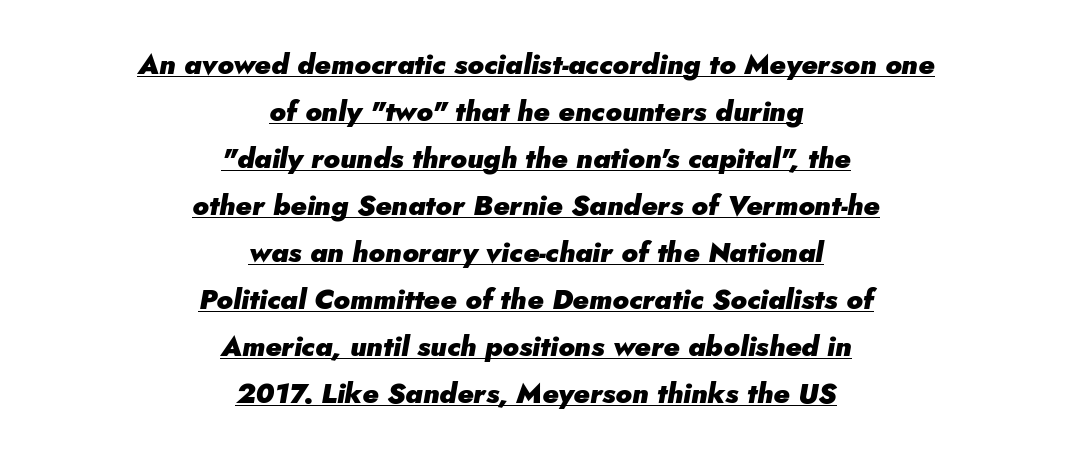
The image shows 28 px heavy type, italic (leaning right); set centered, normal line spacing (1.68x), normal letter spacing, underlined; low stroke contrast and a small x-height.
